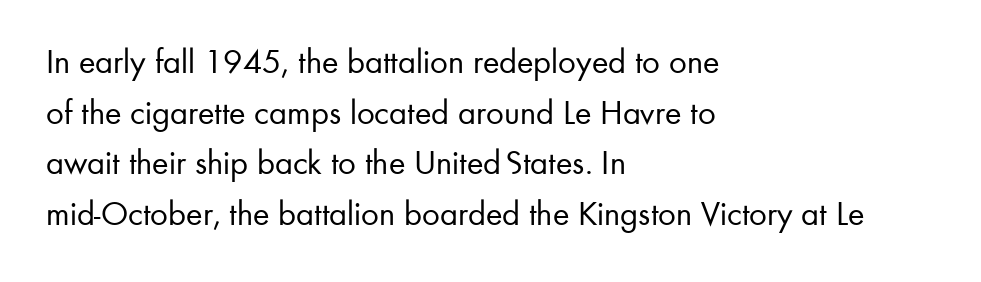
The image shows 35 px regular-weight sans-serif type, upright; set left-aligned, normal line spacing (1.45x), normal letter spacing, not underlined; low stroke contrast and a small x-height.
